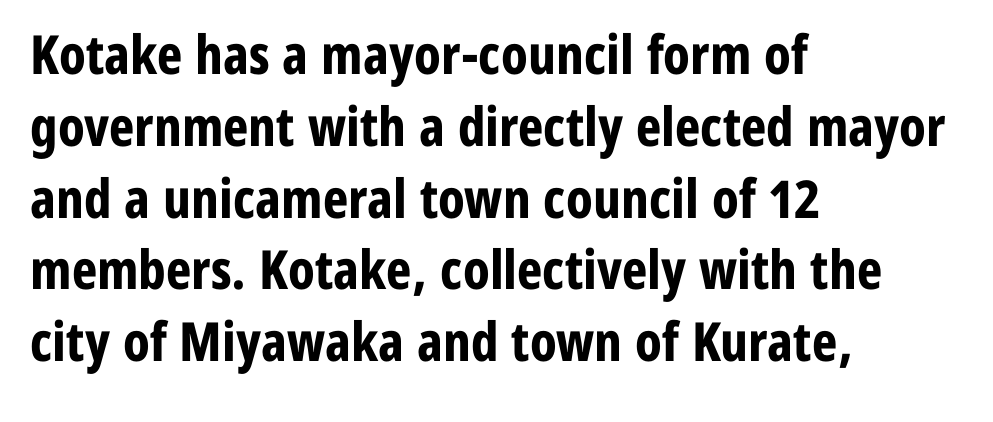
The image shows 54 px bold, condensed sans-serif type, upright; set left-aligned, normal line spacing (1.33x), normal letter spacing, not underlined; low stroke contrast and a medium x-height.
